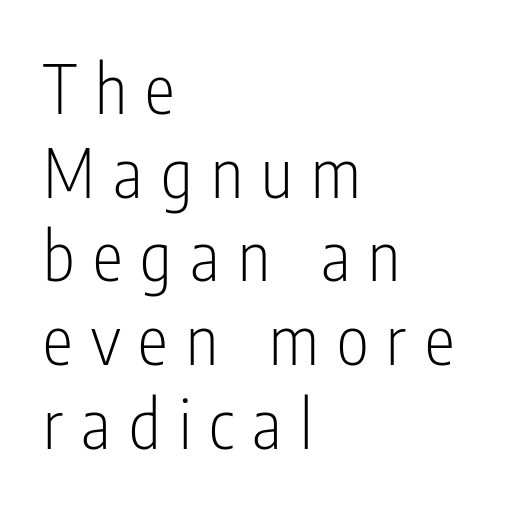
{"serif": "no", "italic": "no", "bold": "no", "weight": "light", "width": "condensed", "stroke_contrast": "low", "x_height": "medium", "monospaced": "no", "underline": "no", "align": "left", "line_spacing_ratio": 1.23, "letter_spacing": "wide", "letter_spacing_em": 0.27, "glyph_px": 68}
